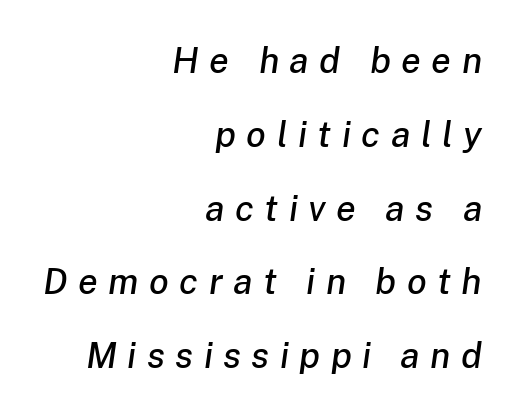
The image shows 36 px text type, italic (leaning right); set right-aligned, loose line spacing (2.05x), unusually wide letter spacing (+0.29 em), not underlined; low stroke contrast and a medium x-height.
